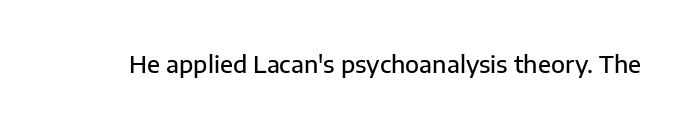
{"italic": "no", "bold": "semi", "underline": "no", "letter_spacing": "normal", "letter_spacing_em": 0.0, "glyph_px": 23}
